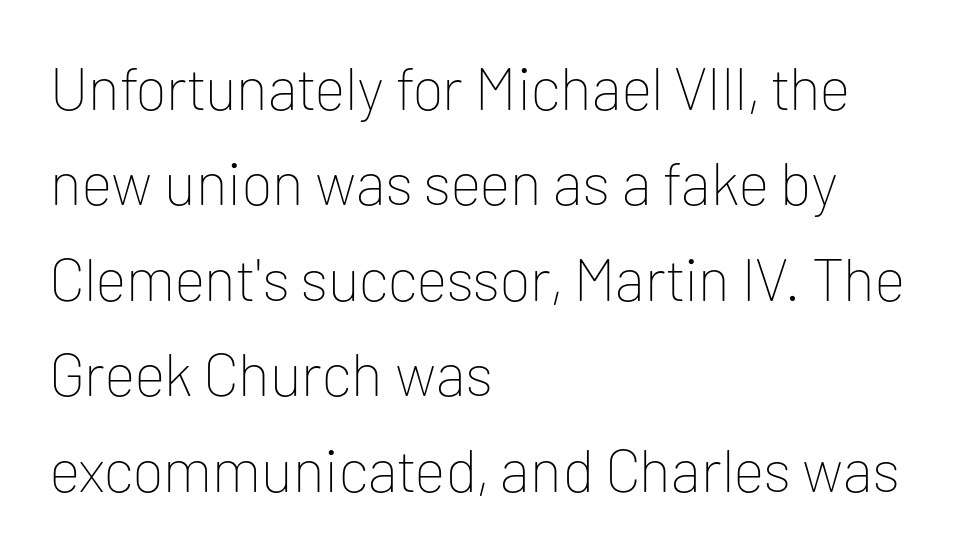
Q: Is the text bold? A: No.
Q: Is the text italic (slanted)? A: No, it is upright.
Q: Is the typeface a serif or a sans-serif typeface? A: Sans-serif.
Q: Is the text underlined? A: No.
Q: How is the paragraph aligned? A: Left-aligned.
Q: Is the spacing between letters normal or unusually wide? A: Normal.
Q: Is the spacing between lines tight, normal or loose? A: Normal.
Q: Width (condensed, normal, or wide)? A: Normal.
Q: Stroke contrast? A: Low.
Q: x-height? A: Medium.
Q: Monospaced? A: No.
